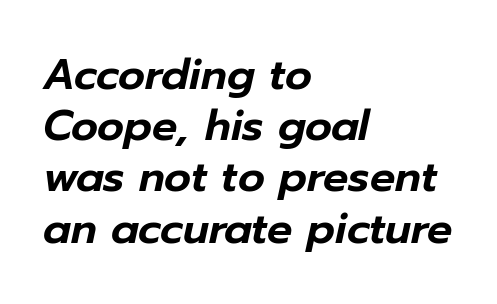
Q: Is the text italic (slanted)? A: Yes, it leans right by about 12 degrees.
Q: Is the text underlined? A: No.
Q: How is the paragraph aligned? A: Left-aligned.
Q: Is the spacing between letters normal or unusually wide? A: Normal.
Q: Width (condensed, normal, or wide)? A: Normal.
Q: Stroke contrast? A: Low.
Q: x-height? A: Medium.
Q: Monospaced? A: No.
